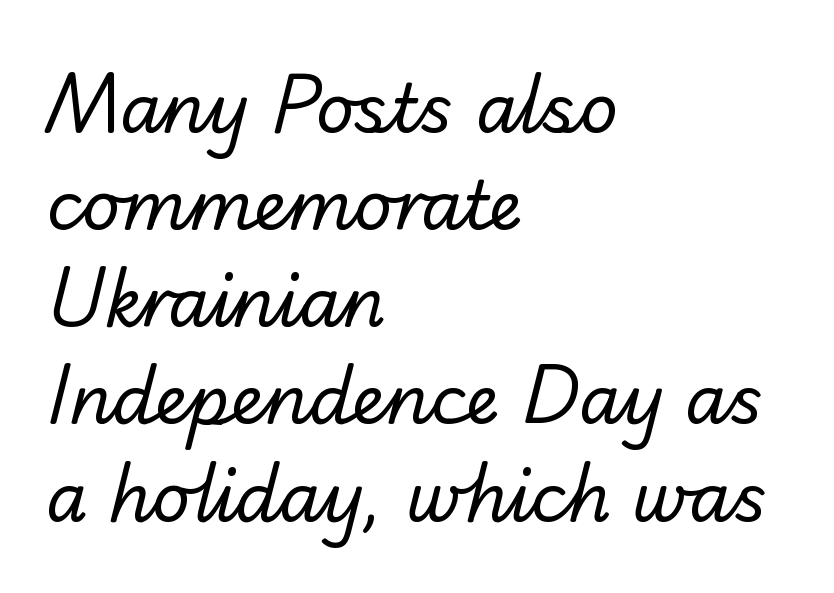
The image shows 67 px regular-weight sans-serif type; set left-aligned, normal line spacing (1.45x), normal letter spacing, not underlined; low stroke contrast and a small x-height.
